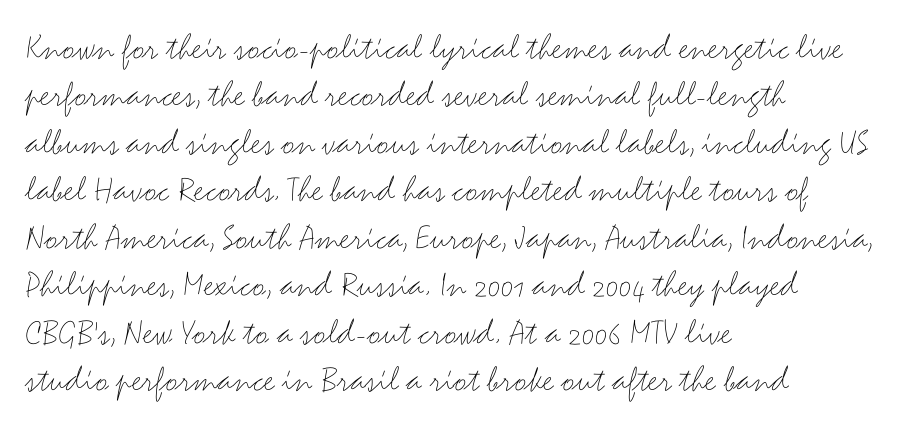
Q: Is the text bold? A: No.
Q: Is the text italic (slanted)? A: Yes.
Q: Is the typeface a serif or a sans-serif typeface? A: Sans-serif.
Q: Is the text underlined? A: No.
Q: How is the paragraph aligned? A: Left-aligned.
Q: Is the spacing between letters normal or unusually wide? A: Normal.
Q: Is the spacing between lines tight, normal or loose? A: Normal.
Q: Width (condensed, normal, or wide)? A: Wide.
Q: Stroke contrast? A: Medium.
Q: x-height? A: Small.
Q: Monospaced? A: No.
